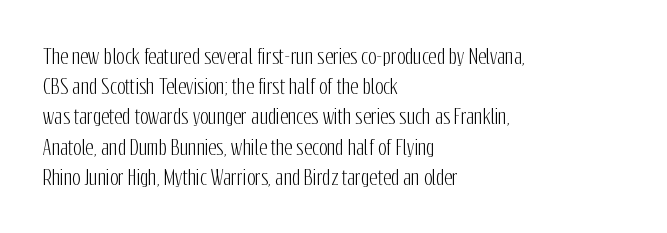
The image shows 20 px text type, upright; set left-aligned, normal line spacing (1.51x), normal letter spacing, not underlined.
